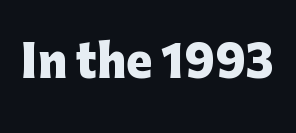
{"serif": "no", "italic": "no", "bold": "yes", "weight": "heavy", "width": "normal", "stroke_contrast": "low", "x_height": "medium", "monospaced": "no", "underline": "no", "letter_spacing": "normal", "letter_spacing_em": 0.0, "glyph_px": 43}
